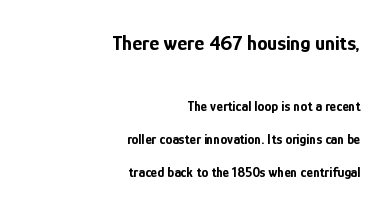
The image shows 21 px bold type, upright; set right-aligned, loose line spacing (2.37x), normal letter spacing, not underlined; the first (top) block is 1.5x larger.
